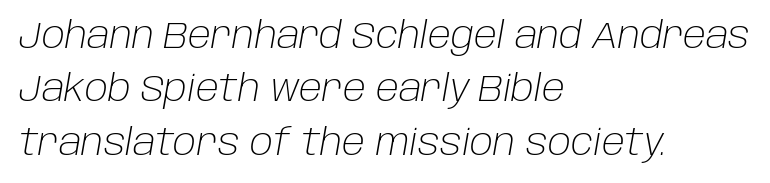
The image shows 36 px light type, italic (leaning right); set left-aligned, normal line spacing (1.48x), normal letter spacing, not underlined; low stroke contrast and a large x-height.
